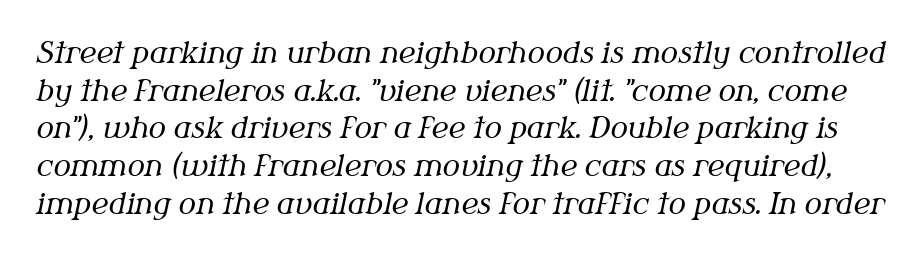
The font family rendered here belongs to the serif group. Line spacing here is normal. Unbolded letterforms with no extra heft. No extra tracking has been applied to these lines. Is this a fixed-width face? No — the glyphs have proportional, varying widths.
